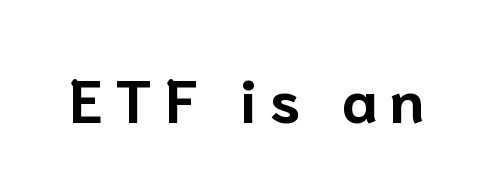
Q: Is the text bold? A: Yes.
Q: Is the text italic (slanted)? A: No, it is upright.
Q: Is the typeface a serif or a sans-serif typeface? A: Sans-serif.
Q: Is the text underlined? A: No.
Q: Is the spacing between letters normal or unusually wide? A: Unusually wide.
Q: Width (condensed, normal, or wide)? A: Normal.
Q: Stroke contrast? A: Low.
Q: x-height? A: Medium.
Q: Monospaced? A: No.
